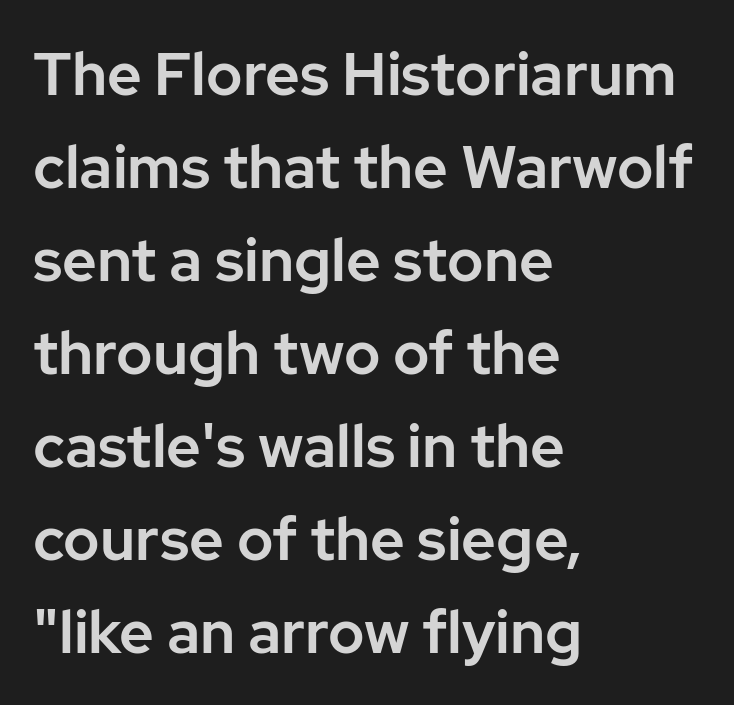
The designer went with a sans here, leaving each stem footless. Line beginnings align vertically; line endings do not. Every character sits straight up, as roman type does. This sample keeps an unexceptional amount of space between lines.
